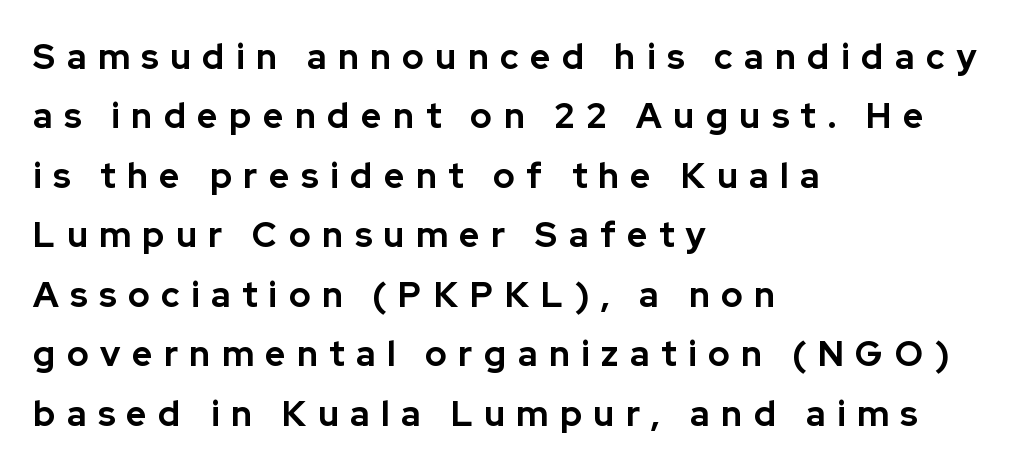
Q: Is the text bold? A: Yes.
Q: Is the text italic (slanted)? A: No, it is upright.
Q: Is the typeface a serif or a sans-serif typeface? A: Sans-serif.
Q: Is the text underlined? A: No.
Q: How is the paragraph aligned? A: Left-aligned.
Q: Is the spacing between letters normal or unusually wide? A: Unusually wide.
Q: Is the spacing between lines tight, normal or loose? A: Normal.
Q: Width (condensed, normal, or wide)? A: Normal.
Q: Stroke contrast? A: Low.
Q: x-height? A: Medium.
Q: Monospaced? A: No.
